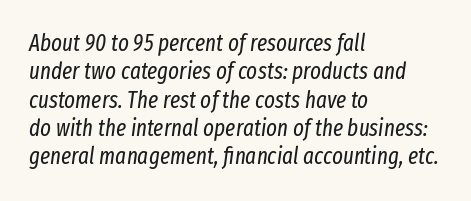
{"italic": "yes", "lean": "right", "slant_degrees": 8, "bold": "no", "underline": "no", "align": "left", "line_spacing_ratio": 1.23, "letter_spacing": "normal", "letter_spacing_em": 0.0, "glyph_px": 23}
